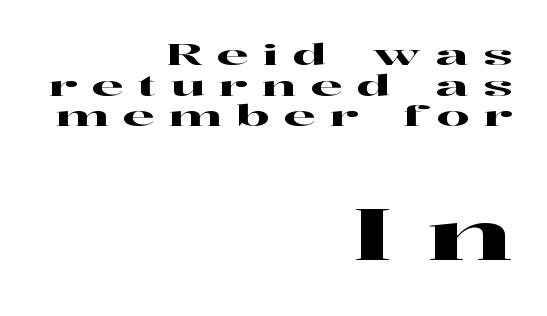
The image shows 72 px wide serif type, upright; set right-aligned, tight line spacing (1.06x), unusually wide letter spacing (+0.49 em), not underlined; the second (bottom) block is 2.48x larger; high stroke contrast and a medium x-height.
